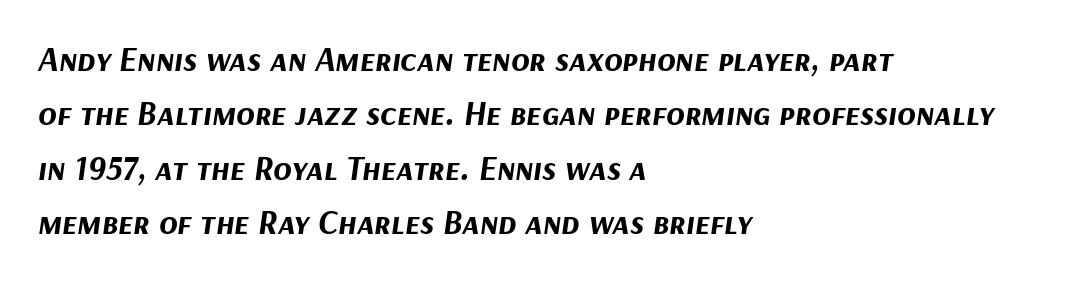
The setting favours the left margin, as ordinary paragraphs usually do. Default kerning and tracking; the words read as compact shapes. You could not count columns in this text — the font is proportionally spaced. The vertical gap from one line to the next is medium.
